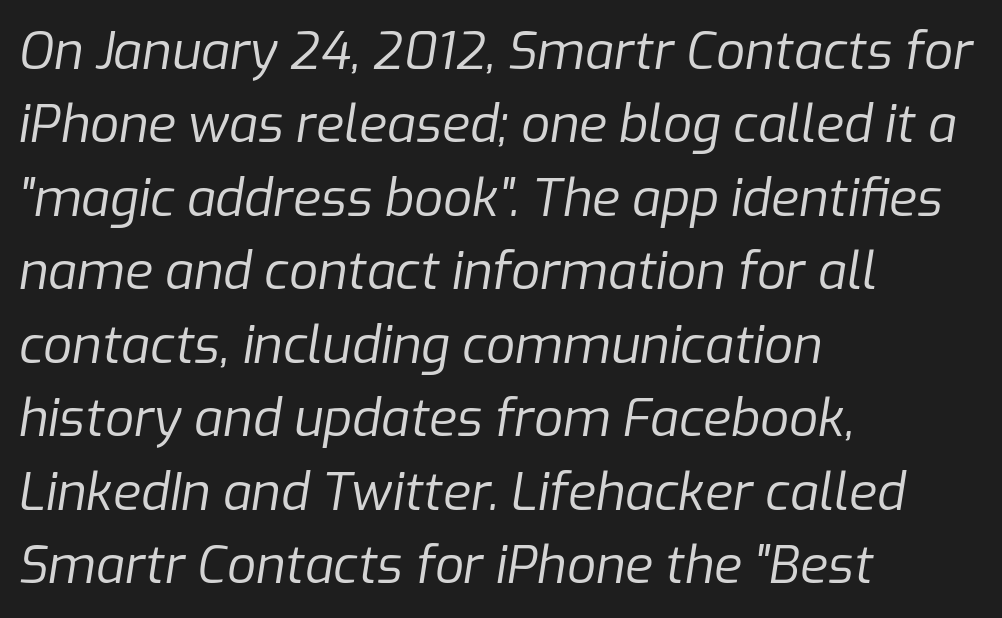
The image shows 51 px regular-weight type, italic (leaning right); set left-aligned, normal line spacing (1.44x), normal letter spacing, not underlined; low stroke contrast and a medium x-height.
